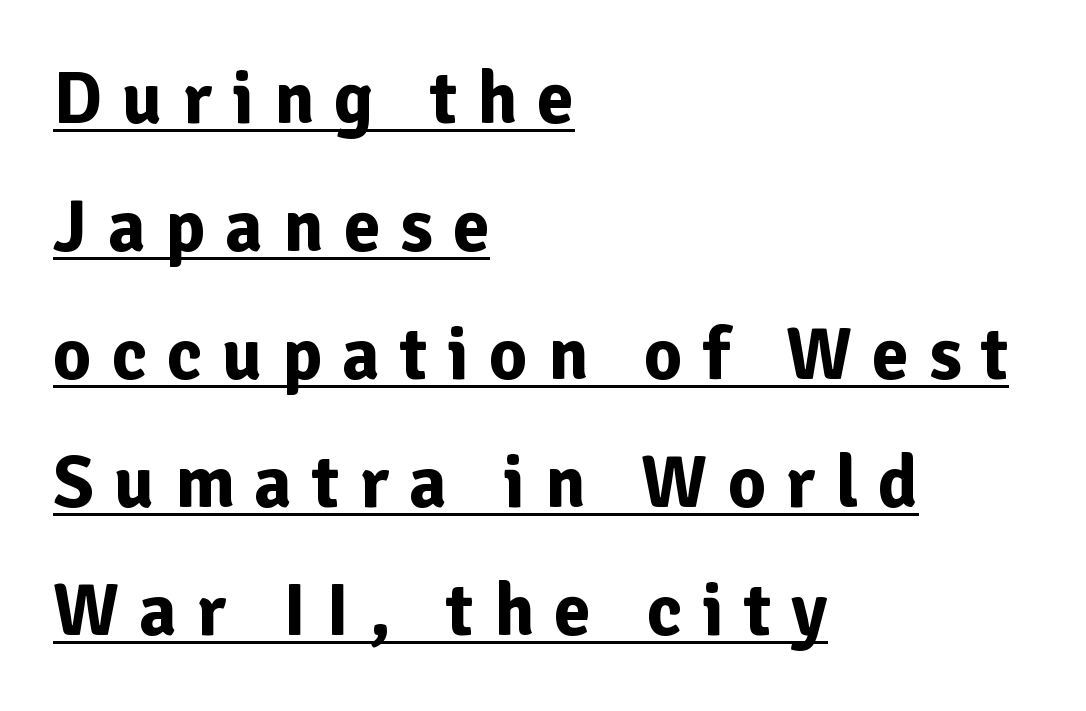
Italic? Not at all — the glyphs are vertical. The typesetting leans heavy: a genuine bold. How are the letters spaced? Widely, with obvious added tracking. The typeface chosen for these lines omits serifs.
